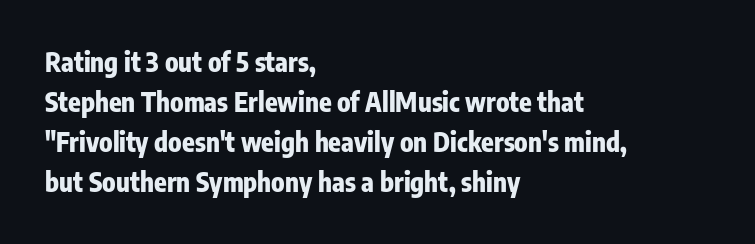
The letterforms sit shoulder to shoulder at normal distance. If you measured baseline to baseline, you'd find a middling distance. The specimen omits any rule beneath the text block's lines. These lines stack with their left ends in a neat column.
